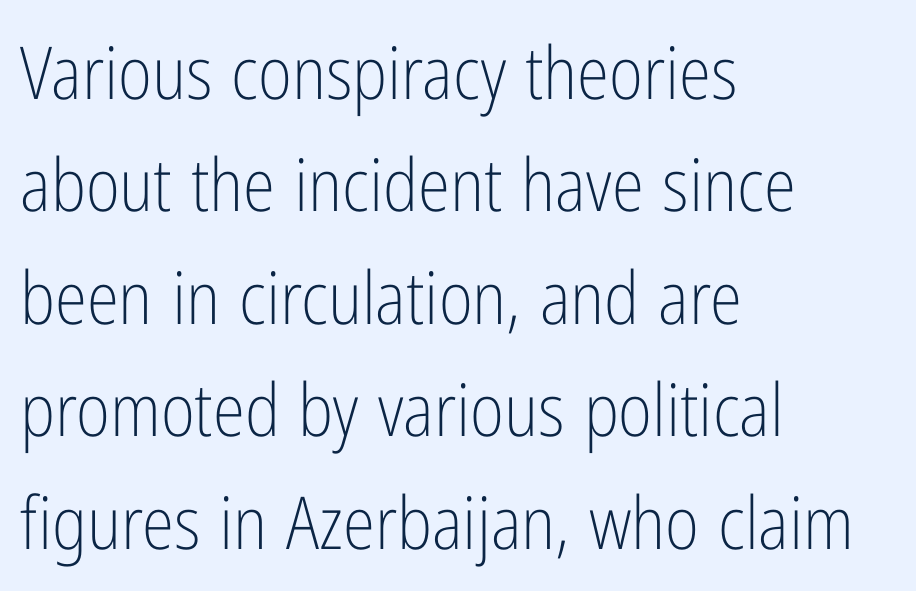
The designer left line spacing at the default. A classic flush-left, rag-right setting is used for this passage. The typeface chosen for these lines omits serifs. The foot of each line stays bare and open. This sample has the flowing, uneven cadence of proportional lettering.
